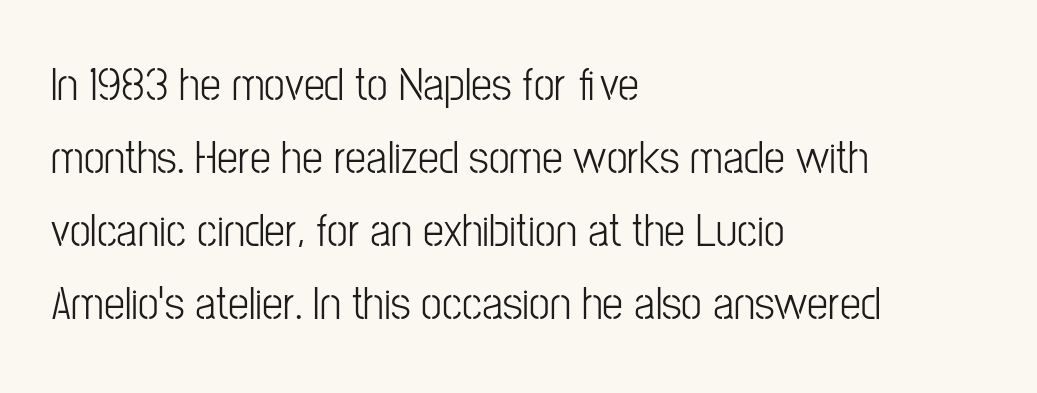
{"serif": "no", "italic": "no", "bold": "no", "weight": "light", "width": "condensed", "stroke_contrast": "low", "x_height": "medium", "monospaced": "no", "underline": "no", "align": "left", "line_spacing": "normal", "line_spacing_ratio": 1.55, "letter_spacing": "normal", "letter_spacing_em": 0.0, "glyph_px": 47}
